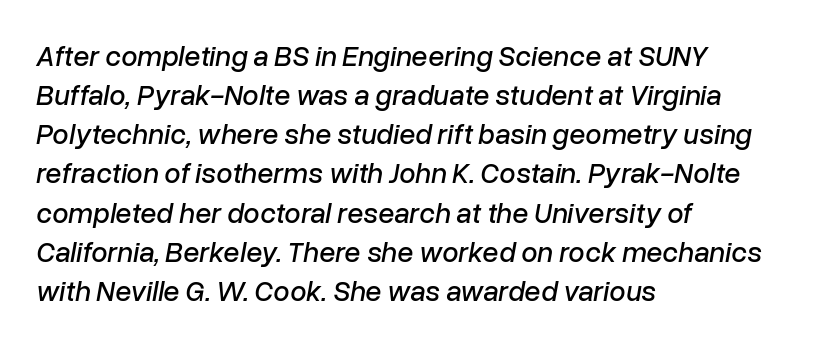
The rendering anchors every line to the left-hand side. Vertically, the passage feels balanced, rows spaced as you'd expect. Beneath every word, the page is bare. The face used here is proportionally spaced, like ordinary book or web type. Honestly, the letter spacing is just normal — you wouldn't notice it. Is the type slanted? Yes — the strokes lean at a clear angle.
